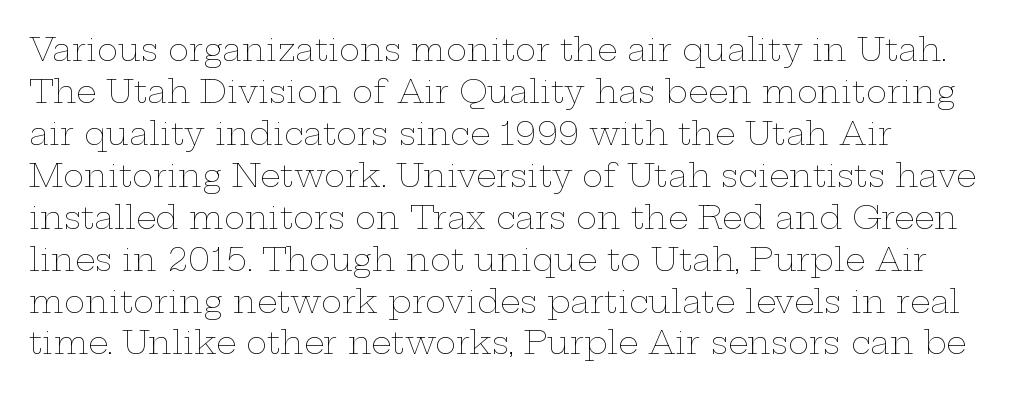
The image shows 32 px thin, wide type, upright; set left-aligned, normal line spacing (1.31x), normal letter spacing, not underlined; low stroke contrast and a medium x-height.
